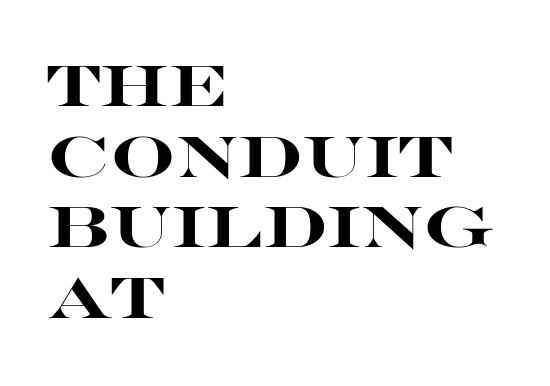
{"italic": "no", "bold": "yes", "weight": "heavy", "width": "wide", "stroke_contrast": "high", "x_height": "large", "monospaced": "no", "underline": "no", "align": "left", "line_spacing_ratio": 1.24, "letter_spacing": "normal", "letter_spacing_em": 0.0, "glyph_px": 57}
